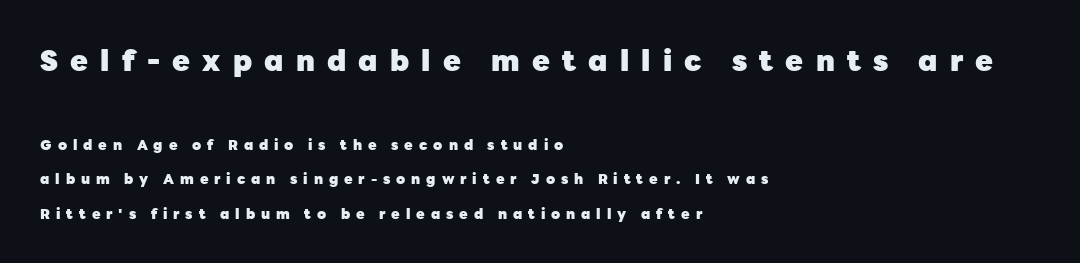
{"serif": "no", "italic": "no", "bold": "yes", "weight": "heavy", "width": "normal", "stroke_contrast": "low", "x_height": "medium", "monospaced": "no", "underline": "no", "align": "left", "line_spacing": "loose", "line_spacing_ratio": 2.47, "letter_spacing": "wide", "letter_spacing_em": 0.42, "larger_block": "first", "size_ratio": 2.07, "glyph_px": 29}
